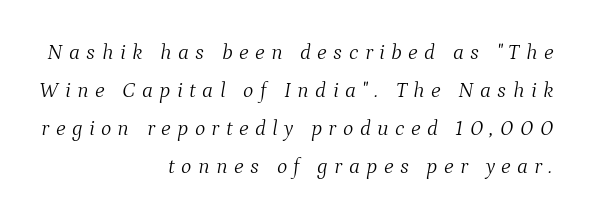
The image shows 22 px text type, italic (leaning right); set right-aligned, line spacing 1.72x, unusually wide letter spacing (+0.29 em), not underlined.
